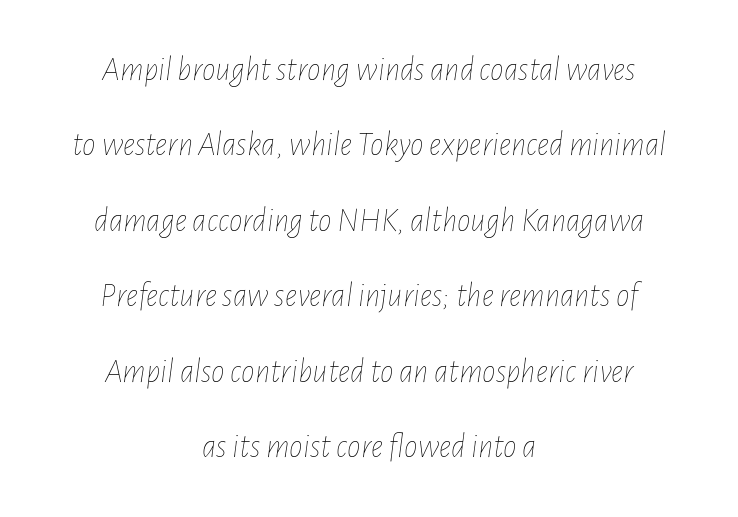
{"italic": "yes", "lean": "right", "slant_degrees": 7, "bold": "no", "weight": "thin", "width": "condensed", "stroke_contrast": "low", "x_height": "medium", "monospaced": "no", "underline": "no", "align": "center", "line_spacing": "loose", "line_spacing_ratio": 2.22, "letter_spacing": "normal", "letter_spacing_em": 0.0, "glyph_px": 34}
